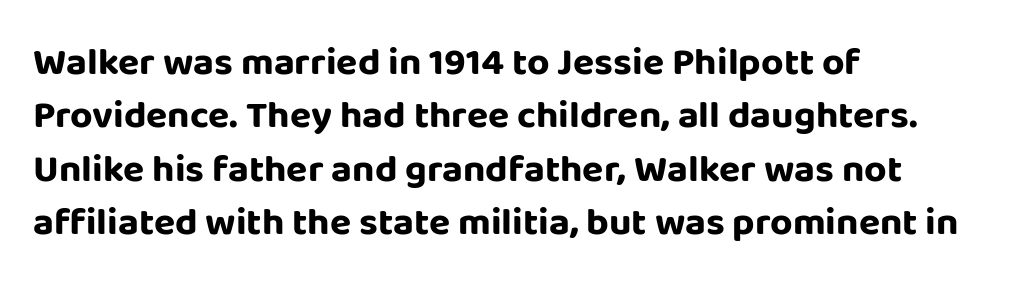
The image shows 39 px bold sans-serif type, upright; set left-aligned, normal line spacing (1.37x), normal letter spacing, not underlined; low stroke contrast and a large x-height.
